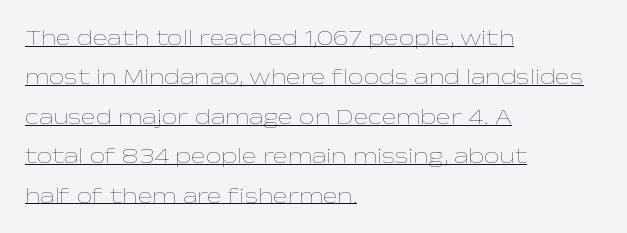
Horizontally, the lines are justified to the leading edge only. No letter is thick-stroked: the sample isn't bold. Quick note: not italic, upright. This sample uses plain, unmodified letter spacing.
